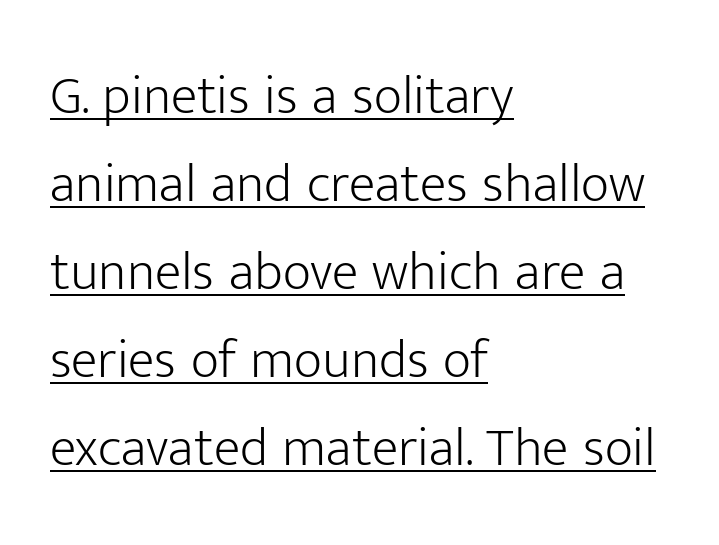
{"serif": "no", "italic": "no", "bold": "no", "weight": "light", "width": "normal", "stroke_contrast": "low", "x_height": "medium", "monospaced": "no", "underline": "yes", "align": "left", "line_spacing": "normal", "line_spacing_ratio": 1.6, "letter_spacing": "normal", "letter_spacing_em": 0.0, "glyph_px": 55}
